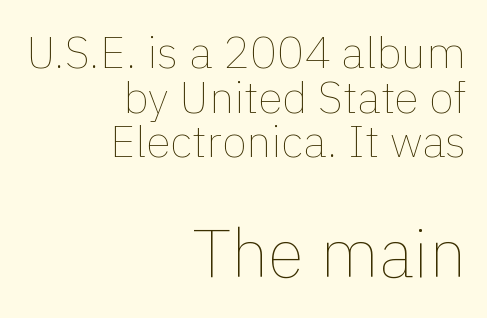
The image shows 67 px thin type, upright; set right-aligned, tight line spacing (0.99x), normal letter spacing, not underlined; the second (bottom) block is 1.49x larger; a medium x-height.
